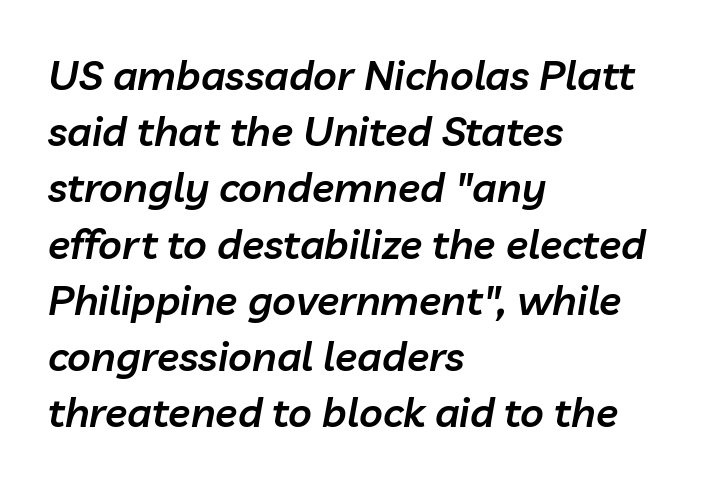
Q: Is the text bold? A: Semi-bold.
Q: Is the text italic (slanted)? A: Yes, it leans right by about 10 degrees.
Q: Is the text underlined? A: No.
Q: How is the paragraph aligned? A: Left-aligned.
Q: Is the spacing between letters normal or unusually wide? A: Normal.
Q: Is the spacing between lines tight, normal or loose? A: Normal.
Q: Width (condensed, normal, or wide)? A: Normal.
Q: Stroke contrast? A: Low.
Q: x-height? A: Medium.
Q: Monospaced? A: No.
